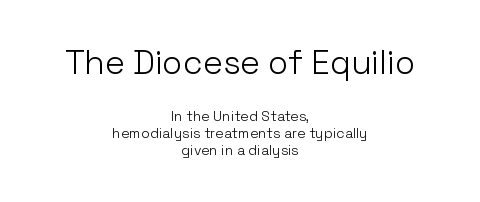
The image shows 33 px light sans-serif type, upright; set centered, line spacing 1.21x, normal letter spacing, not underlined; the first (top) block is 2.36x larger; low stroke contrast and a medium x-height.
